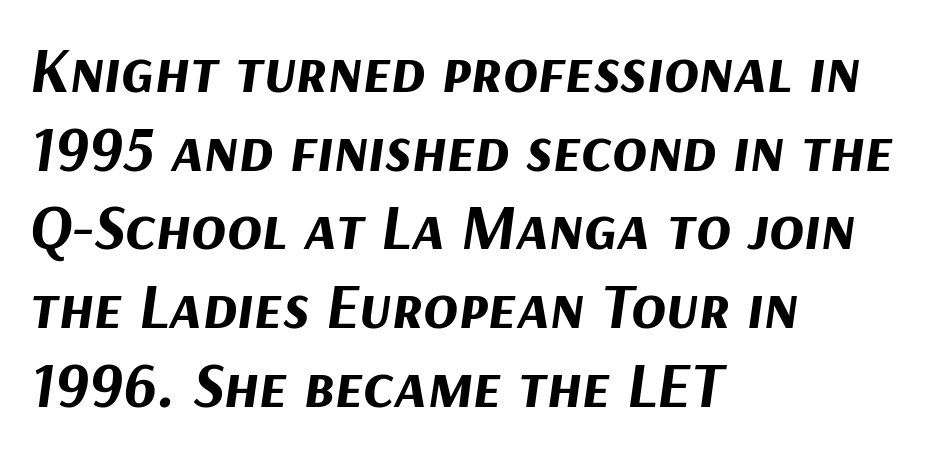
Q: Is the text bold? A: Yes.
Q: Is the text italic (slanted)? A: Yes, it leans right by about 9 degrees.
Q: Is the text underlined? A: No.
Q: How is the paragraph aligned? A: Left-aligned.
Q: Is the spacing between letters normal or unusually wide? A: Normal.
Q: Width (condensed, normal, or wide)? A: Normal.
Q: Stroke contrast? A: Medium.
Q: x-height? A: Medium.
Q: Monospaced? A: No.
